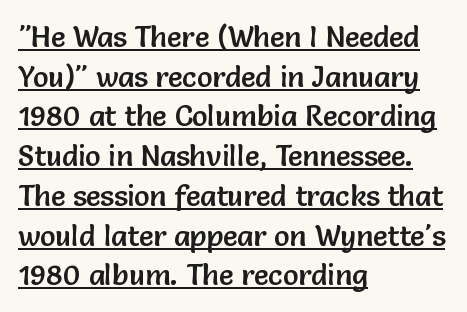
The image shows 29 px sans-serif type, upright; set left-aligned, normal line spacing (1.37x), normal letter spacing, underlined; low stroke contrast and a medium x-height.
